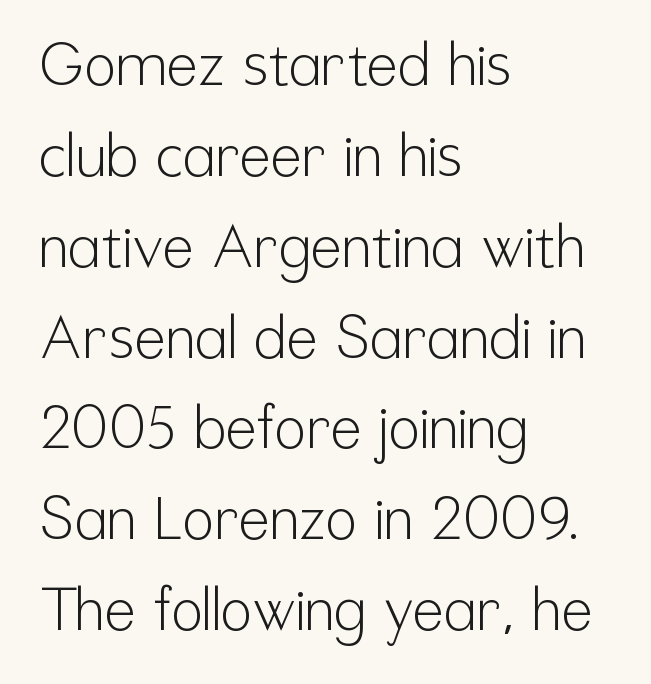
{"serif": "no", "italic": "no", "bold": "no", "weight": "light", "width": "condensed", "stroke_contrast": "low", "x_height": "medium", "monospaced": "no", "underline": "no", "align": "left", "line_spacing": "normal", "line_spacing_ratio": 1.54, "letter_spacing": "normal", "letter_spacing_em": 0.0, "glyph_px": 59}
